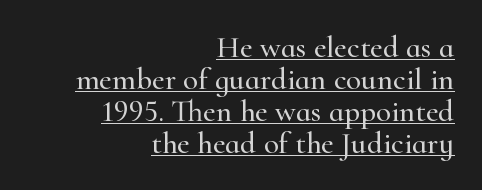
Character widths vary here, with narrow letters taking less room than wide ones. What kind of face is this? One with serifs. Posture: upright roman. Underlining? Definitely there.
